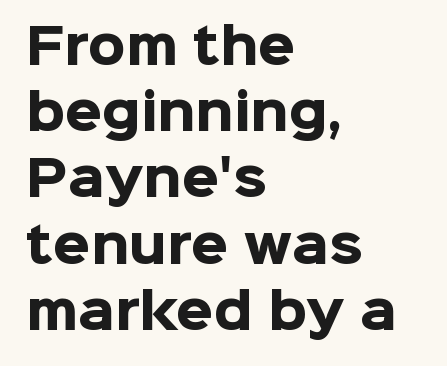
The image shows 48 px heavy sans-serif type, upright; set left-aligned, normal line spacing (1.38x), normal letter spacing, not underlined; low stroke contrast and a medium x-height.
